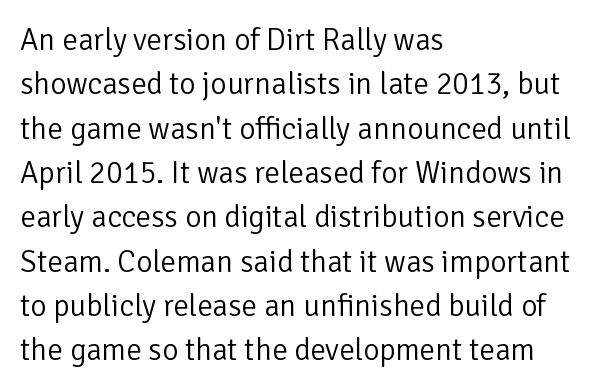
The image shows 31 px light sans-serif type, upright; set left-aligned, normal line spacing (1.43x), normal letter spacing, not underlined; low stroke contrast and a medium x-height.
